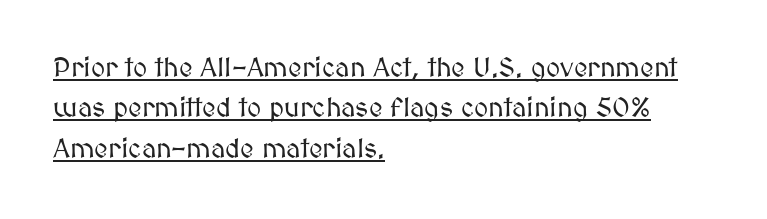
Q: Is the text italic (slanted)? A: No, it is upright.
Q: Is the text underlined? A: Yes.
Q: How is the paragraph aligned? A: Left-aligned.
Q: Is the spacing between letters normal or unusually wide? A: Normal.
Q: Is the spacing between lines tight, normal or loose? A: Normal.
